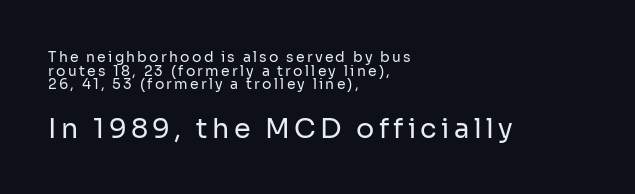
Q: Is the text bold? A: No.
Q: Is the text italic (slanted)? A: No, it is upright.
Q: Is the text underlined? A: No.
Q: How is the paragraph aligned? A: Left-aligned.
Q: Is the spacing between lines tight, normal or loose? A: Tight.
Q: Which block of text is set in a larger size, the first (top) or the second (bottom)? A: The second (bottom) one.
